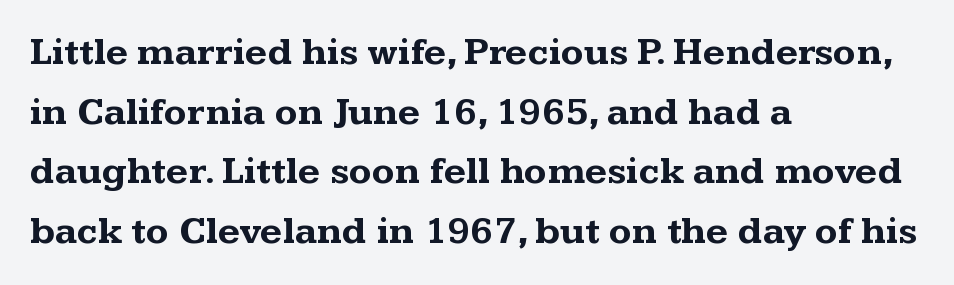
Q: Is the text bold? A: Yes.
Q: Is the text italic (slanted)? A: No, it is upright.
Q: Is the typeface a serif or a sans-serif typeface? A: Serif.
Q: Is the text underlined? A: No.
Q: How is the paragraph aligned? A: Left-aligned.
Q: Is the spacing between letters normal or unusually wide? A: Normal.
Q: Is the spacing between lines tight, normal or loose? A: Normal.
Q: Width (condensed, normal, or wide)? A: Wide.
Q: Stroke contrast? A: Medium.
Q: x-height? A: Medium.
Q: Monospaced? A: No.
